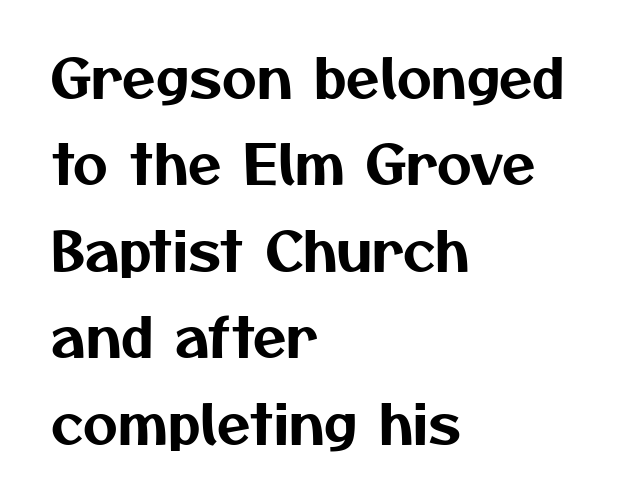
{"serif": "no", "width": "normal", "stroke_contrast": "medium", "x_height": "medium", "monospaced": "no", "underline": "no", "align": "left", "line_spacing": "normal", "line_spacing_ratio": 1.6, "letter_spacing": "normal", "letter_spacing_em": 0.0, "glyph_px": 54}
